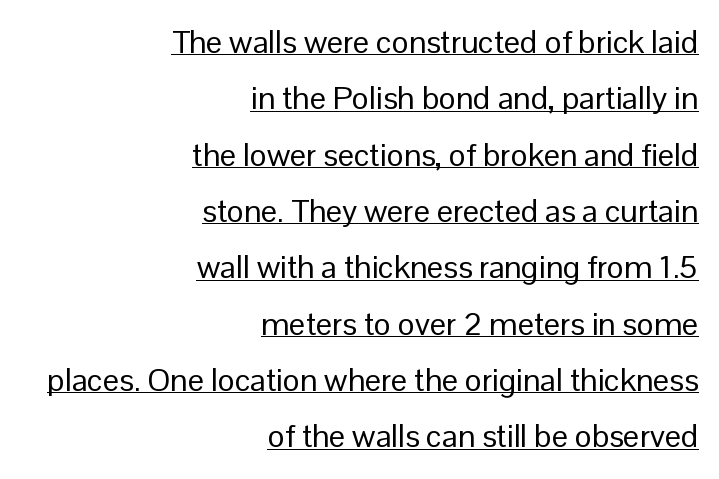
{"serif": "no", "italic": "no", "bold": "no", "weight": "regular", "width": "normal", "stroke_contrast": "low", "x_height": "medium", "monospaced": "no", "underline": "yes", "align": "right", "line_spacing_ratio": 1.76, "letter_spacing": "normal", "letter_spacing_em": 0.0, "glyph_px": 32}
